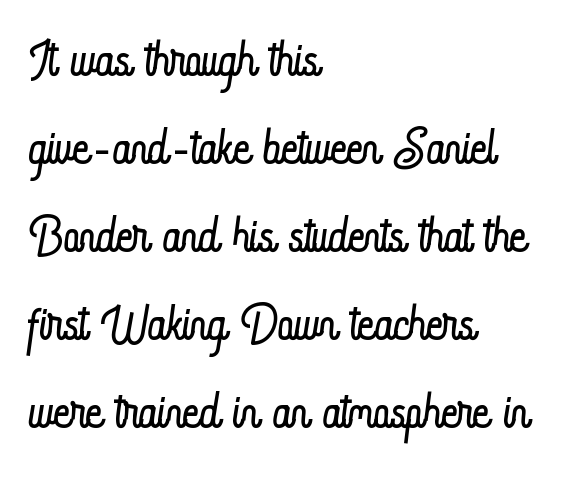
Q: Is the text bold? A: No.
Q: Is the text underlined? A: No.
Q: How is the paragraph aligned? A: Left-aligned.
Q: Is the spacing between letters normal or unusually wide? A: Normal.
Q: Width (condensed, normal, or wide)? A: Condensed.
Q: Stroke contrast? A: Low.
Q: x-height? A: Small.
Q: Monospaced? A: No.
